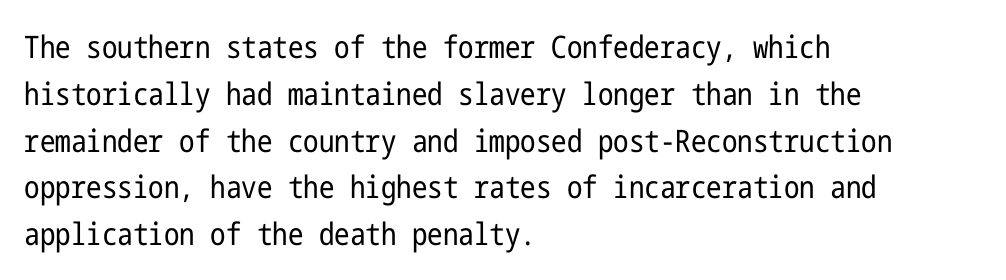
These lines are composed in type without serifs. The strokes are not fattened; the text isn't bold. The vertical gap from one line to the next is medium. Reading down the block, your eye returns to a fixed left position each line.
